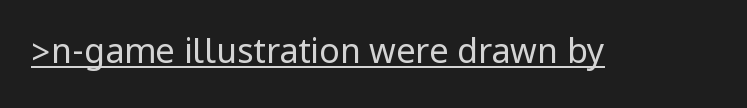
Q: Is the text bold? A: No.
Q: Is the text italic (slanted)? A: No, it is upright.
Q: Is the typeface a serif or a sans-serif typeface? A: Sans-serif.
Q: Is the text underlined? A: Yes.
Q: Is the spacing between letters normal or unusually wide? A: Normal.
Q: Width (condensed, normal, or wide)? A: Condensed.
Q: Stroke contrast? A: Low.
